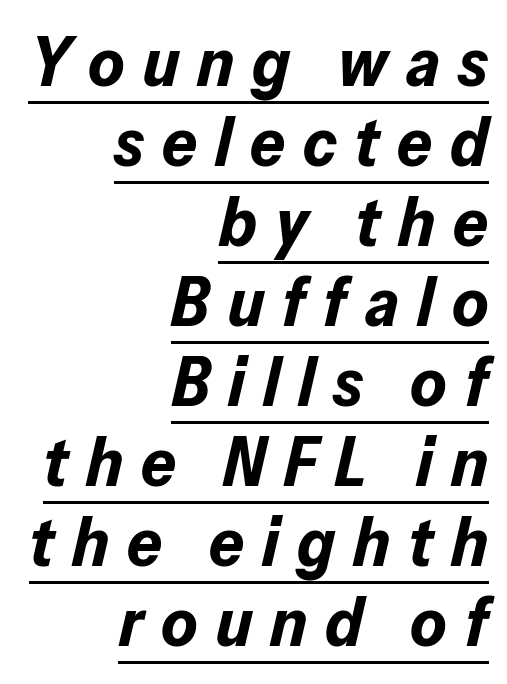
Here the designer chose a conventional face with non-uniform glyph widths. Decoration check: the copy is underlined. Layout note: lines flush right. A full-strength bold gives these letters their thick strokes. Designer's note — italics engaged. Caption: expanded tracking, letters set apart.
